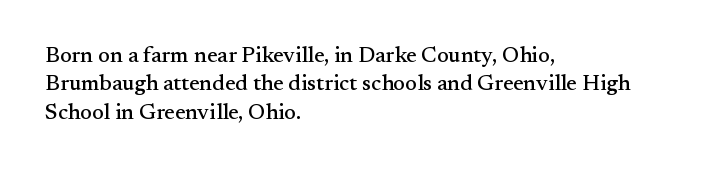
Does extra space separate the letters? No, they use regular spacing. Rows of type keep a routine distance in the vertical direction. Descender tails drop into unmarked territory. No italicization has been applied; the sample stays upright.
